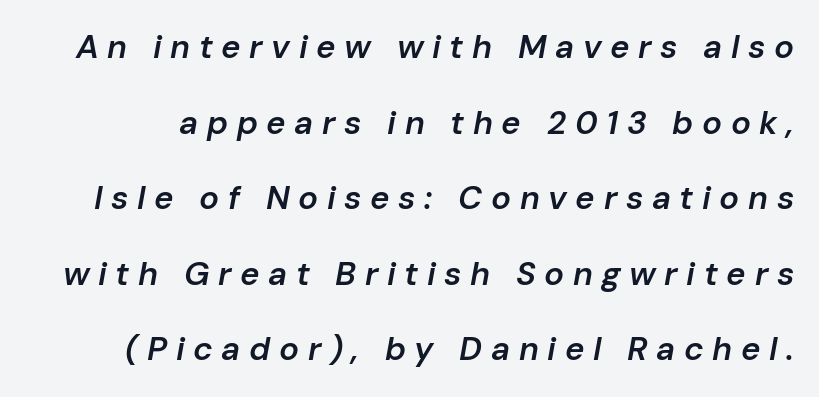
{"italic": "yes", "lean": "right", "slant_degrees": 10, "bold": "semi", "weight": "semibold", "width": "normal", "stroke_contrast": "low", "x_height": "medium", "monospaced": "no", "underline": "no", "line_spacing": "loose", "line_spacing_ratio": 2.29, "letter_spacing": "wide", "letter_spacing_em": 0.26, "glyph_px": 33}
